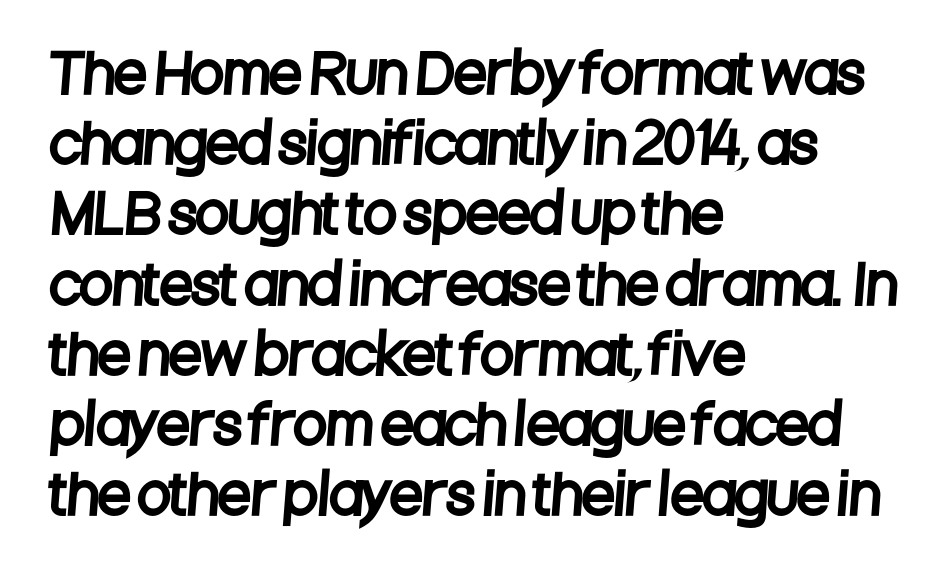
Q: Is the typeface a serif or a sans-serif typeface? A: Sans-serif.
Q: Is the text underlined? A: No.
Q: How is the paragraph aligned? A: Left-aligned.
Q: Is the spacing between letters normal or unusually wide? A: Normal.
Q: Is the spacing between lines tight, normal or loose? A: Normal.
Q: Width (condensed, normal, or wide)? A: Condensed.
Q: Stroke contrast? A: Low.
Q: x-height? A: Large.
Q: Monospaced? A: No.
